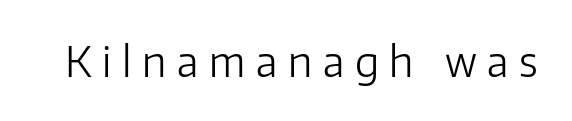
The image shows 41 px light sans-serif type, upright; set unusually wide letter spacing (+0.26 em), not underlined; low stroke contrast and a medium x-height.
